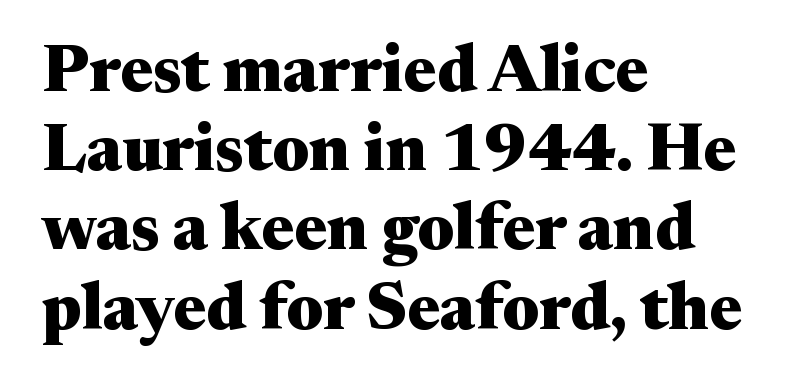
The image shows 66 px heavy, wide serif type, upright; set left-aligned, line spacing 1.2x, normal letter spacing, not underlined; medium stroke contrast and a medium x-height.
